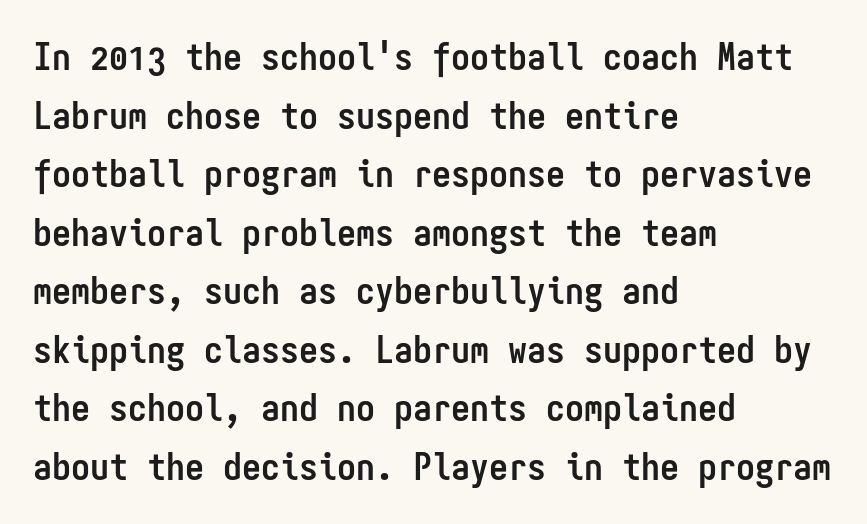
{"serif": "no", "italic": "no", "bold": "yes", "weight": "semibold", "width": "condensed", "stroke_contrast": "low", "x_height": "medium", "monospaced": "yes", "underline": "no", "align": "left", "line_spacing": "normal", "line_spacing_ratio": 1.54, "letter_spacing": "normal", "letter_spacing_em": 0.0, "glyph_px": 38}
